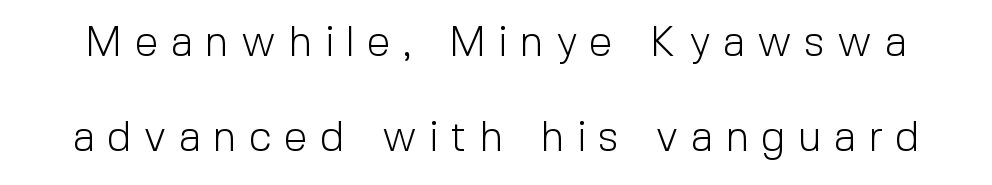
This sample trades compactness for vertical openness between lines. You could not count columns in this text — the font is proportionally spaced. A roman cut, with each character standing at attention. You can tell from the bare stems that sans-serif type was used. The space beneath each line is pristine and unruled.
